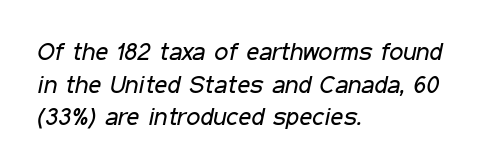
Q: Is the text bold? A: No.
Q: Is the text italic (slanted)? A: Yes, it leans right by about 11 degrees.
Q: Is the text underlined? A: No.
Q: How is the paragraph aligned? A: Left-aligned.
Q: Is the spacing between letters normal or unusually wide? A: Normal.
Q: Is the spacing between lines tight, normal or loose? A: Normal.
